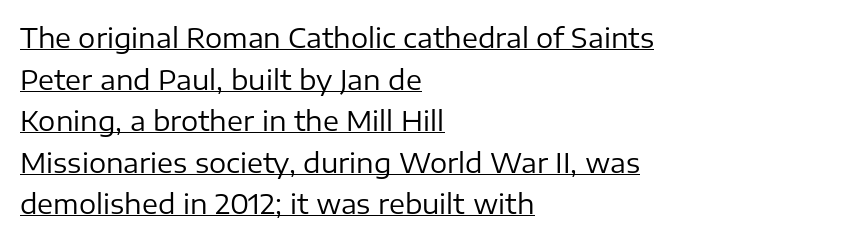
{"italic": "no", "bold": "no", "underline": "yes", "align": "left", "line_spacing": "normal", "line_spacing_ratio": 1.54, "letter_spacing": "normal", "letter_spacing_em": 0.0, "glyph_px": 27}
